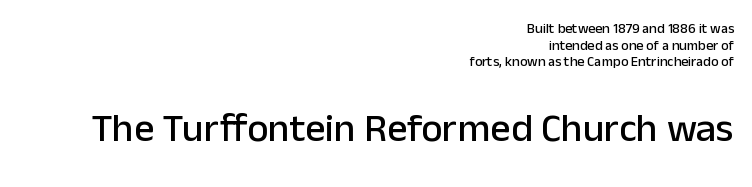
The image shows 40 px sans-serif type, upright; set right-aligned, line spacing 1.19x, normal letter spacing, not underlined; the second (bottom) block is 2.86x larger; low stroke contrast and a medium x-height.
